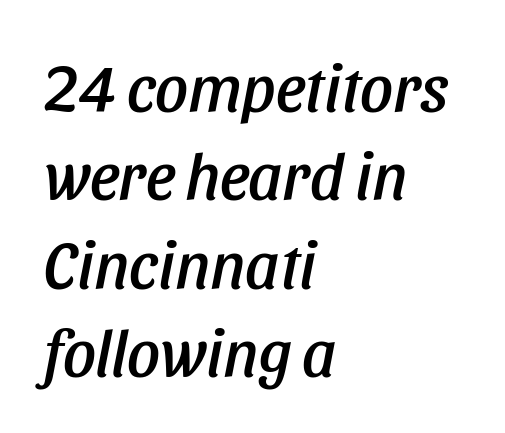
{"italic": "yes", "lean": "right", "slant_degrees": 11, "width": "condensed", "stroke_contrast": "low", "x_height": "large", "monospaced": "no", "underline": "no", "align": "left", "line_spacing": "normal", "line_spacing_ratio": 1.36, "letter_spacing": "normal", "letter_spacing_em": 0.0, "glyph_px": 65}
